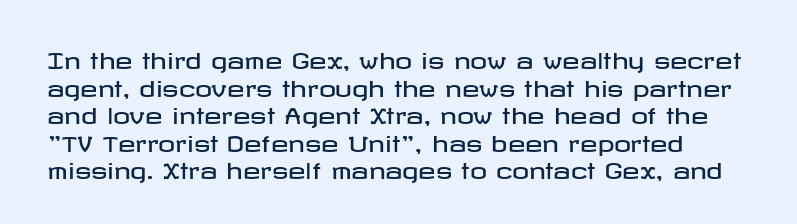
Q: Is the text italic (slanted)? A: No, it is upright.
Q: Is the text underlined? A: No.
Q: Is the spacing between letters normal or unusually wide? A: Normal.
Q: Is the spacing between lines tight, normal or loose? A: Normal.
